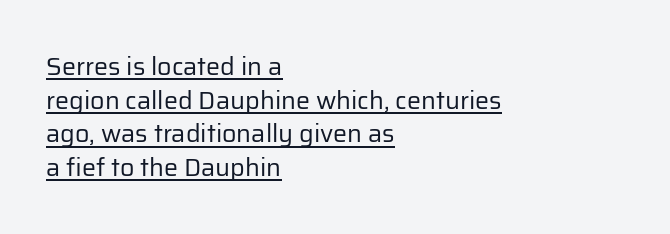
Q: Is the text bold? A: No.
Q: Is the text italic (slanted)? A: No, it is upright.
Q: Is the text underlined? A: Yes.
Q: How is the paragraph aligned? A: Left-aligned.
Q: Is the spacing between letters normal or unusually wide? A: Normal.
Q: Is the spacing between lines tight, normal or loose? A: Normal.
